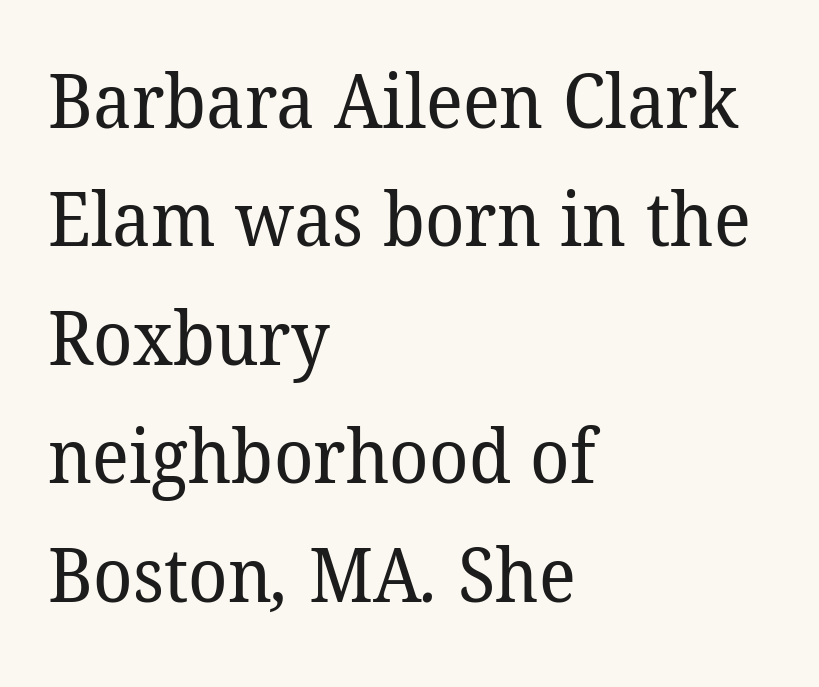
Q: Is the text bold? A: No.
Q: Is the typeface a serif or a sans-serif typeface? A: Serif.
Q: Is the text underlined? A: No.
Q: How is the paragraph aligned? A: Left-aligned.
Q: Is the spacing between letters normal or unusually wide? A: Normal.
Q: Is the spacing between lines tight, normal or loose? A: Normal.
Q: Width (condensed, normal, or wide)? A: Normal.
Q: Stroke contrast? A: Low.
Q: x-height? A: Medium.
Q: Monospaced? A: No.
